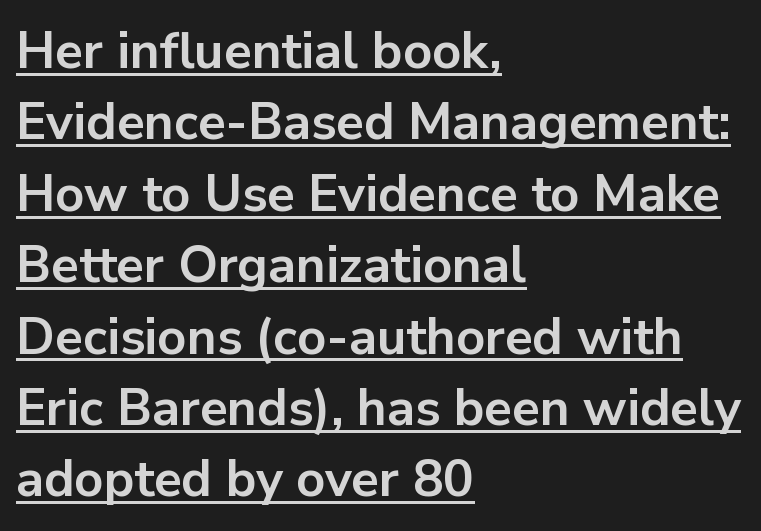
Q: Is the text bold? A: Yes.
Q: Is the text italic (slanted)? A: No, it is upright.
Q: Is the typeface a serif or a sans-serif typeface? A: Sans-serif.
Q: Is the text underlined? A: Yes.
Q: How is the paragraph aligned? A: Left-aligned.
Q: Is the spacing between letters normal or unusually wide? A: Normal.
Q: Is the spacing between lines tight, normal or loose? A: Normal.
Q: Width (condensed, normal, or wide)? A: Normal.
Q: Stroke contrast? A: Low.
Q: x-height? A: Medium.
Q: Monospaced? A: No.
